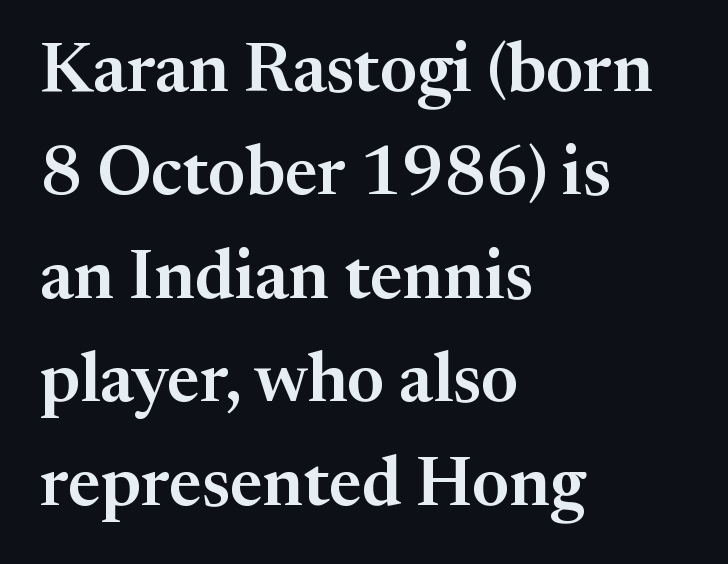
The image shows 69 px serif type, upright; set left-aligned, normal line spacing (1.5x), normal letter spacing, not underlined; medium stroke contrast and a medium x-height.
